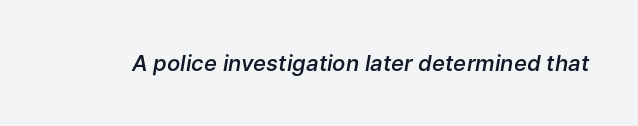
{"italic": "yes", "lean": "right", "slant_degrees": 9, "bold": "semi", "underline": "no", "letter_spacing": "normal", "letter_spacing_em": 0.0, "glyph_px": 22}
